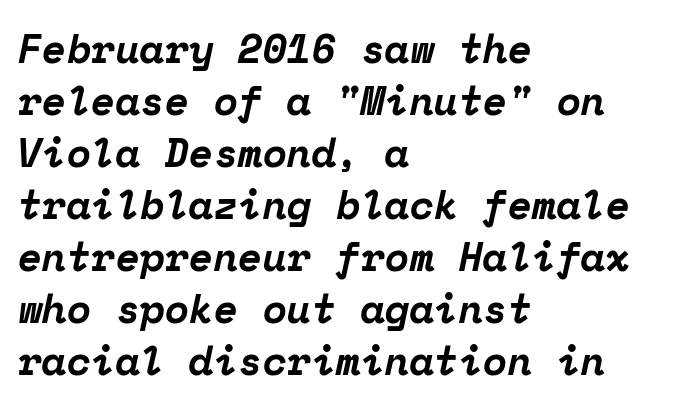
Q: Is the text bold? A: Yes.
Q: Is the text italic (slanted)? A: Yes, it leans right by about 12 degrees.
Q: Is the typeface a serif or a sans-serif typeface? A: Serif.
Q: Is the text underlined? A: No.
Q: How is the paragraph aligned? A: Left-aligned.
Q: Is the spacing between letters normal or unusually wide? A: Normal.
Q: Is the spacing between lines tight, normal or loose? A: Normal.
Q: Width (condensed, normal, or wide)? A: Normal.
Q: Stroke contrast? A: Low.
Q: x-height? A: Medium.
Q: Monospaced? A: Yes.
